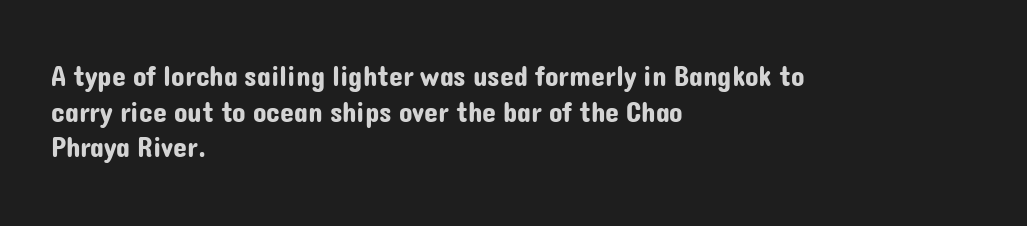
If you drew a ruler down the left edge, every line would touch it. Proportional: the letters do not fall into vertical columns. Characters follow at the spacing the type designer built in. If you measured baseline to baseline, you'd find a middling distance. Grotesque or geometric, the face here clearly has no serifs.
